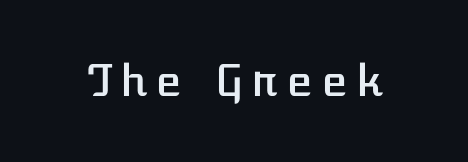
The words here are not underlined. Tall strokes in this sample are plumb rather than angled.
